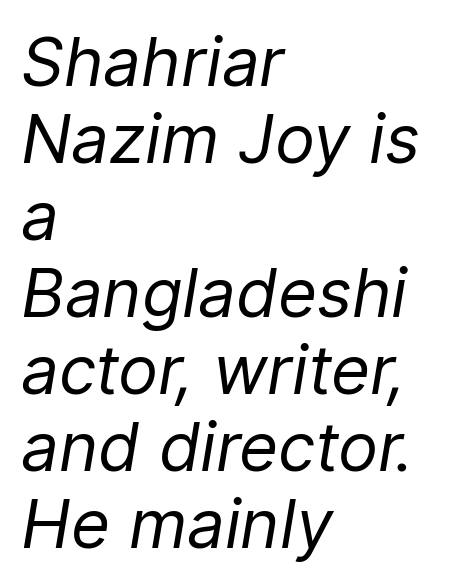
The image shows 67 px regular-weight type, italic (leaning right); set left-aligned, tight line spacing (1.15x), normal letter spacing, not underlined; low stroke contrast and a medium x-height.
